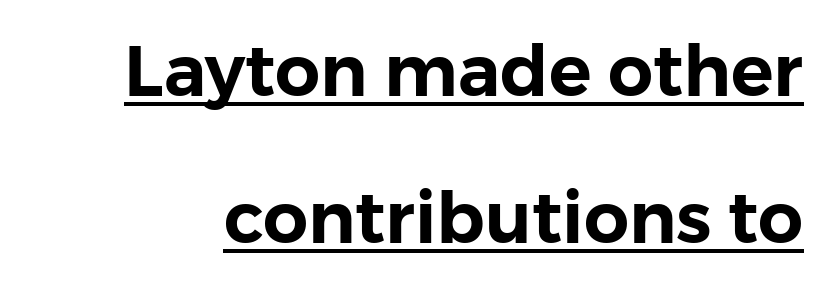
The image shows 71 px sans-serif type, upright; set loose line spacing (2.07x), normal letter spacing, underlined; low stroke contrast and a medium x-height.
